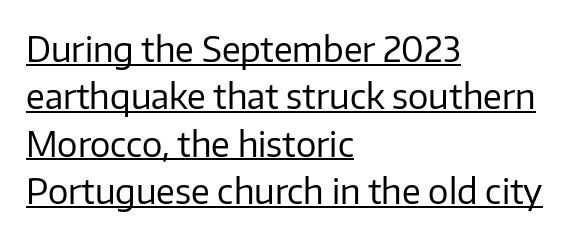
In designer terms, the underline attribute is active on this setting. Upright lettering throughout. The setting favours the left margin, as ordinary paragraphs usually do. Summary of weight: not heavy and not bold.
